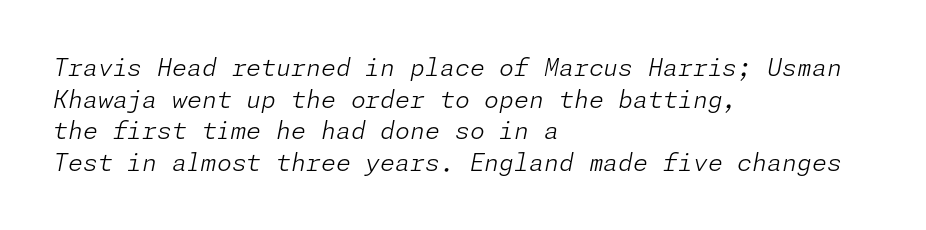
{"italic": "yes", "lean": "right", "slant_degrees": 11, "bold": "no", "underline": "no", "align": "left", "line_spacing": "normal", "line_spacing_ratio": 1.32, "letter_spacing": "normal", "letter_spacing_em": 0.0, "glyph_px": 24}
